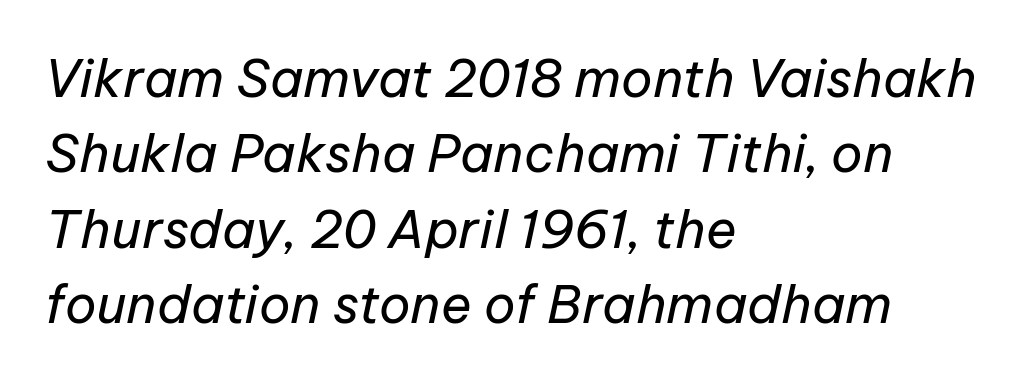
The image shows 52 px regular-weight type, italic (leaning right); set left-aligned, normal line spacing (1.45x), normal letter spacing, not underlined; low stroke contrast and a medium x-height.
